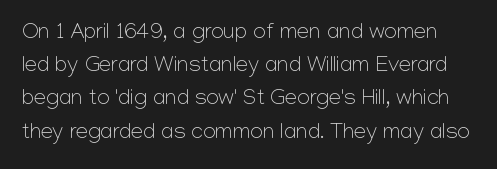
{"italic": "no", "bold": "no", "underline": "no", "line_spacing": "normal", "line_spacing_ratio": 1.51, "letter_spacing": "normal", "letter_spacing_em": 0.0, "glyph_px": 22}
